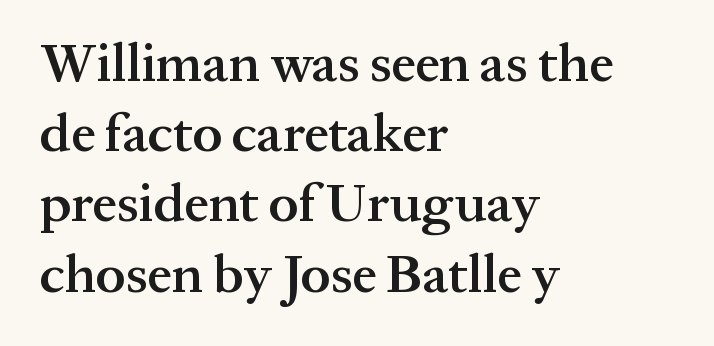
The image shows 54 px semibold serif type, upright; set left-aligned, normal line spacing (1.3x), normal letter spacing, not underlined; medium stroke contrast and a medium x-height.
